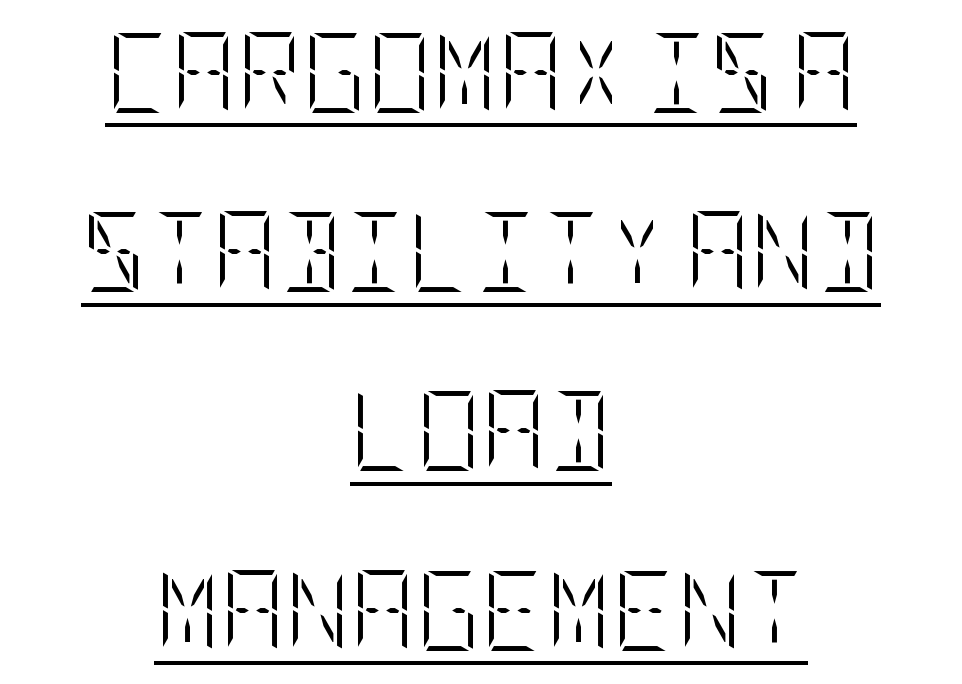
The image shows 80 px light, condensed type, upright; set centered, loose line spacing (2.24x), normal letter spacing, underlined; low stroke contrast and a large x-height.
